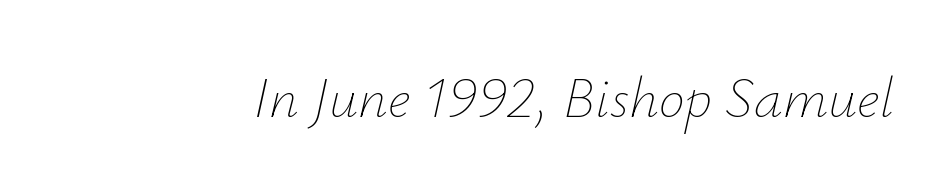
{"italic": "yes", "lean": "right", "slant_degrees": 12, "bold": "no", "weight": "thin", "width": "normal", "stroke_contrast": "low", "x_height": "small", "monospaced": "no", "underline": "no", "letter_spacing": "normal", "letter_spacing_em": 0.0, "glyph_px": 58}
